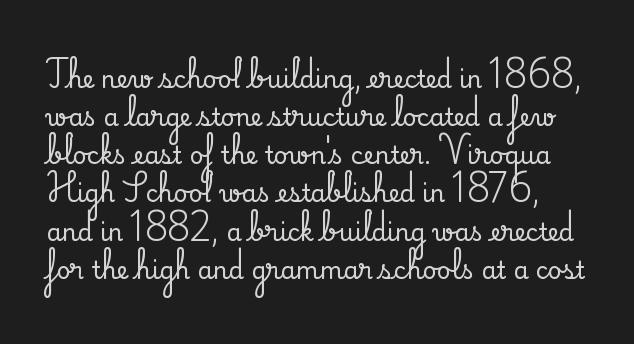
The image shows 24 px text type, upright; set normal line spacing (1.59x), normal letter spacing, not underlined.
